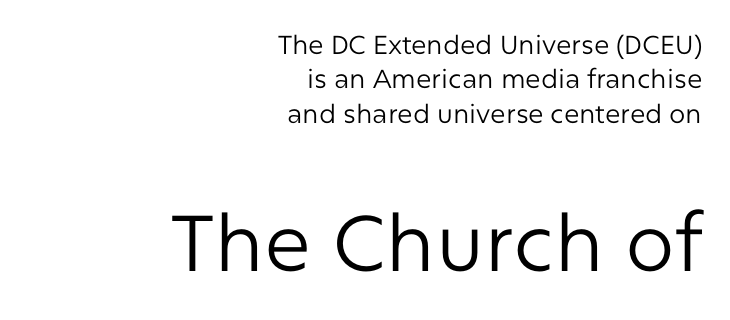
{"serif": "no", "italic": "no", "bold": "no", "weight": "regular", "width": "normal", "stroke_contrast": "low", "x_height": "medium", "monospaced": "no", "underline": "no", "align": "right", "line_spacing": "normal", "line_spacing_ratio": 1.32, "letter_spacing": "normal", "letter_spacing_em": 0.0, "larger_block": "second", "size_ratio": 3.04, "glyph_px": 79}
